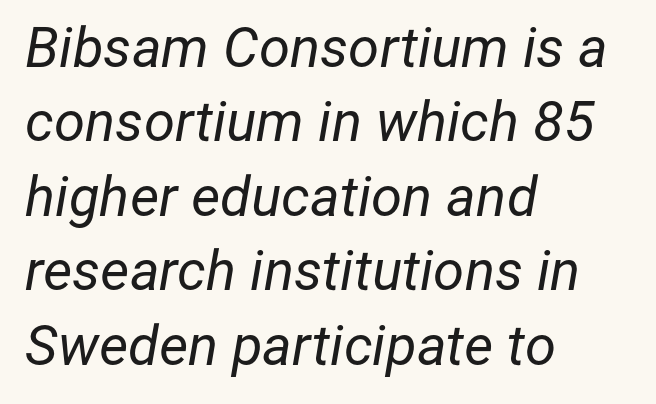
The line texture is even and compact thanks to regular tracking. Here the designer chose a conventional face with non-uniform glyph widths. The lines in this sample share a left origin and differ only in where they stop. There's an unmistakable incline to the writing here. Is there much room between lines? A standard amount, neither cramped nor airy. The cut favours lightness, reaching ordinary text weight at its darkest.
